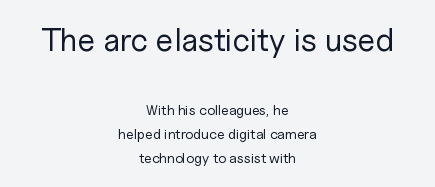
The image shows 32 px regular-weight sans-serif type, upright; set centered, line spacing 1.72x, normal letter spacing, not underlined; the first (top) block is 2.29x larger; low stroke contrast and a medium x-height.
